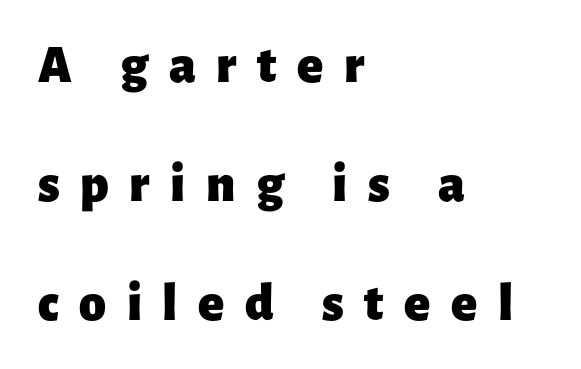
The image shows 54 px heavy sans-serif type, upright; set left-aligned, loose line spacing (2.2x), unusually wide letter spacing (+0.38 em), not underlined; low stroke contrast and a medium x-height.
